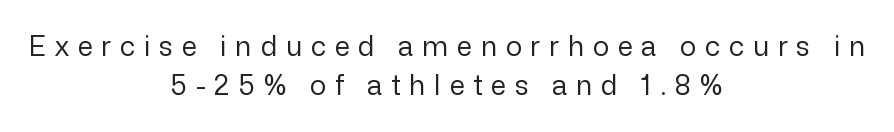
Honestly, there is no underline to notice here at all. You can tell it's not italic because the verticals are truly vertical. Weight: regular or lighter. Every row of glyphs is offset so its center matches the block's center. Substantial extra tracking has been applied to these lines.
